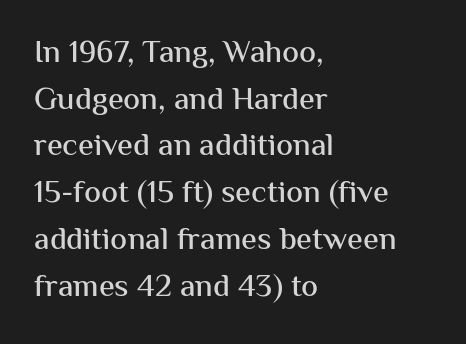
The image shows 32 px sans-serif type, upright; set left-aligned, normal line spacing (1.46x), normal letter spacing, not underlined; medium stroke contrast and a medium x-height.
